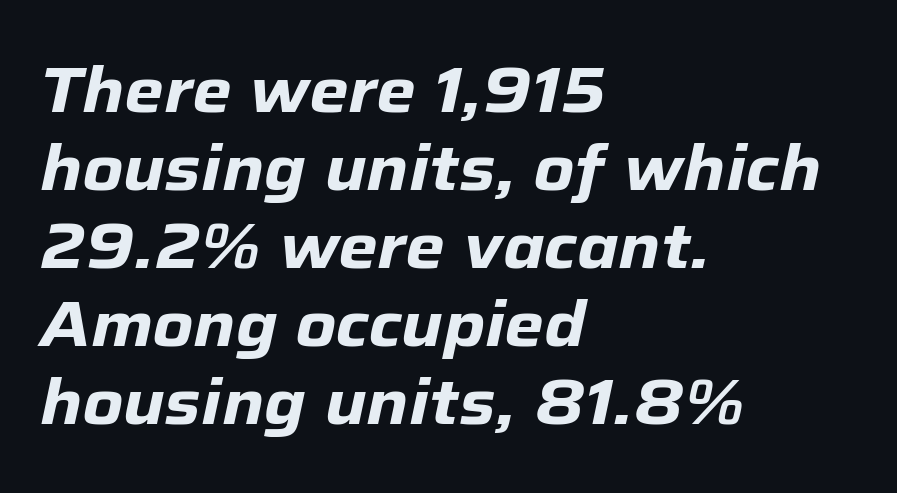
Q: Is the text bold? A: Yes.
Q: Is the text italic (slanted)? A: Yes, it leans right by about 12 degrees.
Q: Is the text underlined? A: No.
Q: How is the paragraph aligned? A: Left-aligned.
Q: Is the spacing between letters normal or unusually wide? A: Normal.
Q: Width (condensed, normal, or wide)? A: Normal.
Q: Stroke contrast? A: Low.
Q: x-height? A: Medium.
Q: Monospaced? A: No.
